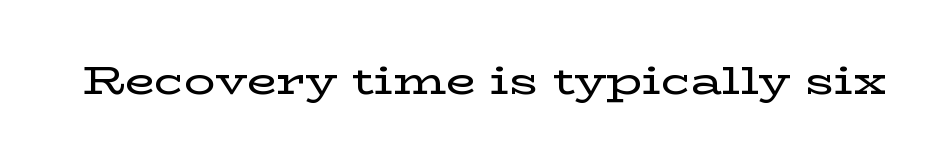
Q: Is the text italic (slanted)? A: No, it is upright.
Q: Is the typeface a serif or a sans-serif typeface? A: Serif.
Q: Is the text underlined? A: No.
Q: Is the spacing between letters normal or unusually wide? A: Normal.
Q: Width (condensed, normal, or wide)? A: Wide.
Q: Stroke contrast? A: Low.
Q: x-height? A: Medium.
Q: Monospaced? A: No.
